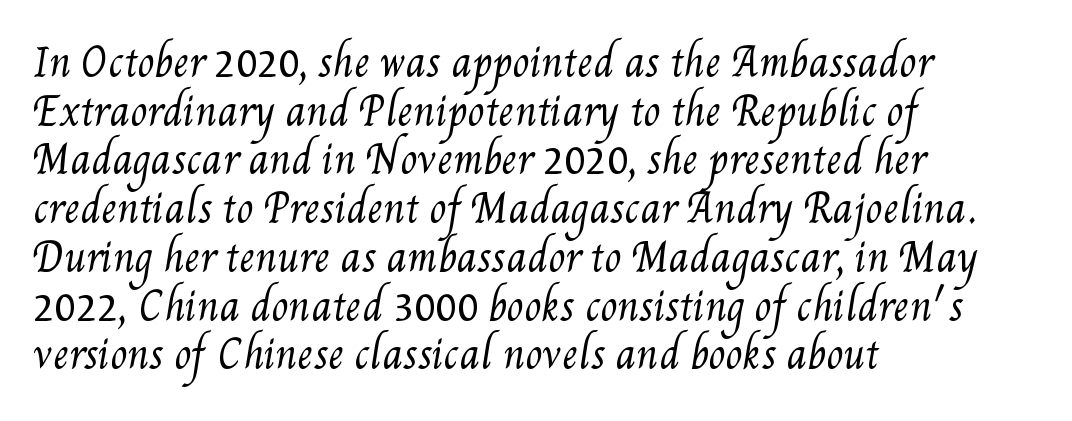
The image shows 39 px regular-weight, condensed type; set left-aligned, normal line spacing (1.25x), normal letter spacing, not underlined; medium stroke contrast and a small x-height.
